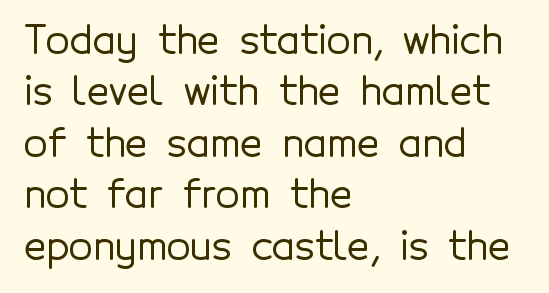
Each letter's strokes conclude bluntly, with no projecting serifs. Each new line begins a customary step beneath the previous one. Standard letterfit; no display-style spreading of the glyphs. The rendering anchors every line to the left-hand side. Any mark beneath the type? The region is blank. The axis of the letterforms is exactly vertical.
